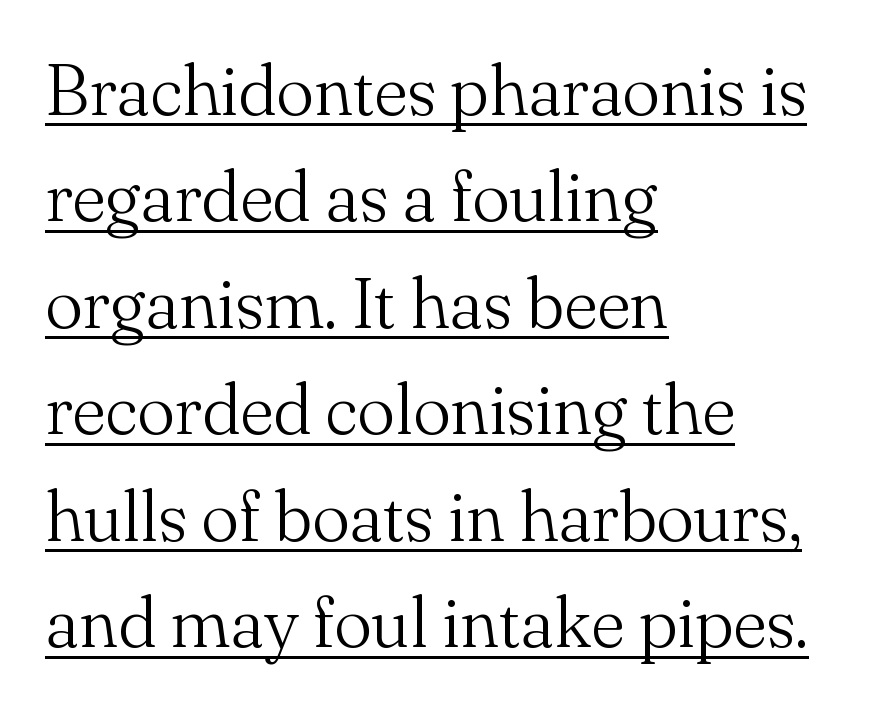
Default kerning and tracking; the words read as compact shapes. The lines in this sample share a left origin and differ only in where they stop. The specimen reads as upright at a glance. You can tell from the footed stems that serif type was used. The passage shown is not bold in any degree.
